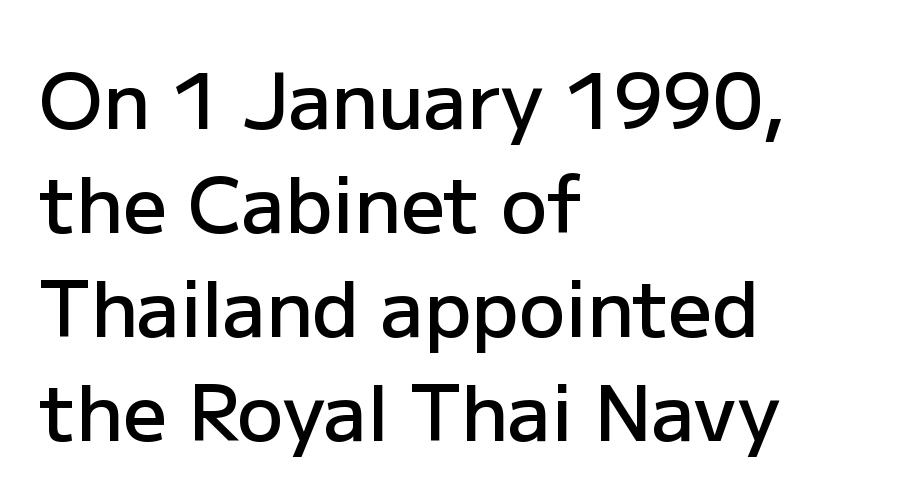
Q: Is the text bold? A: Semi-bold.
Q: Is the text italic (slanted)? A: No, it is upright.
Q: Is the typeface a serif or a sans-serif typeface? A: Sans-serif.
Q: Is the text underlined? A: No.
Q: How is the paragraph aligned? A: Left-aligned.
Q: Is the spacing between letters normal or unusually wide? A: Normal.
Q: Is the spacing between lines tight, normal or loose? A: Normal.
Q: Width (condensed, normal, or wide)? A: Normal.
Q: Stroke contrast? A: Low.
Q: x-height? A: Medium.
Q: Monospaced? A: No.
